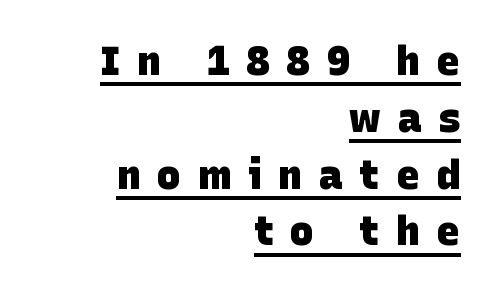
Q: Is the text bold? A: Yes.
Q: Is the typeface a serif or a sans-serif typeface? A: Sans-serif.
Q: Is the text underlined? A: Yes.
Q: How is the paragraph aligned? A: Right-aligned.
Q: Is the spacing between letters normal or unusually wide? A: Unusually wide.
Q: Is the spacing between lines tight, normal or loose? A: Normal.
Q: Width (condensed, normal, or wide)? A: Normal.
Q: Stroke contrast? A: Low.
Q: x-height? A: Large.
Q: Monospaced? A: No.
